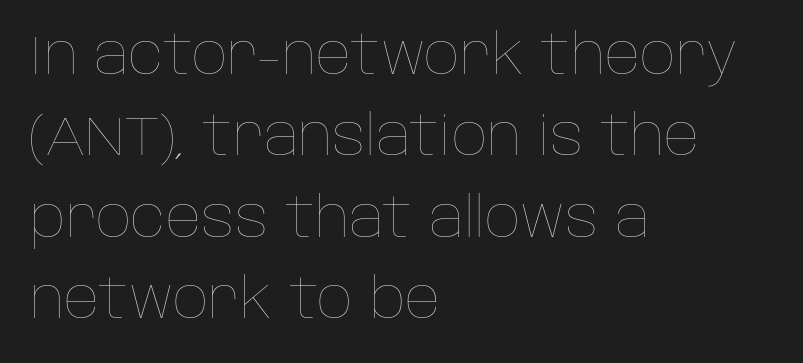
Q: Is the text bold? A: No.
Q: Is the text italic (slanted)? A: No, it is upright.
Q: Is the text underlined? A: No.
Q: How is the paragraph aligned? A: Left-aligned.
Q: Is the spacing between letters normal or unusually wide? A: Normal.
Q: Is the spacing between lines tight, normal or loose? A: Normal.
Q: Width (condensed, normal, or wide)? A: Normal.
Q: Stroke contrast? A: Low.
Q: x-height? A: Large.
Q: Monospaced? A: No.
